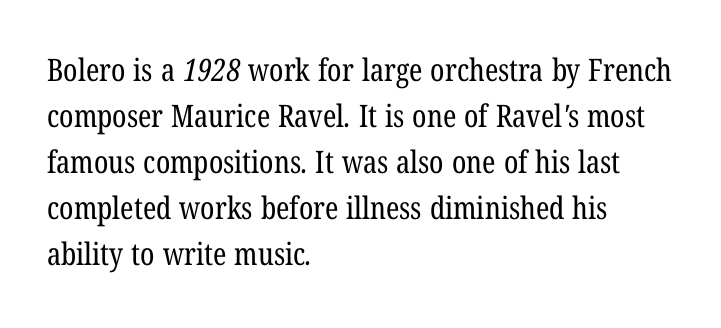
The image shows 31 px regular-weight, condensed serif type; set left-aligned, normal line spacing (1.48x), normal letter spacing, not underlined; low stroke contrast and a medium x-height.
